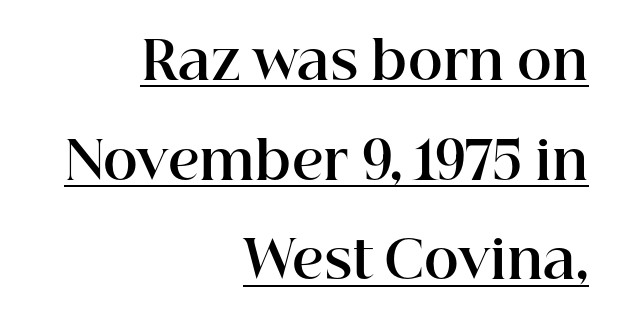
The image shows 53 px bold serif type, upright; set right-aligned, line spacing 1.88x, normal letter spacing, underlined; high stroke contrast and a medium x-height.
